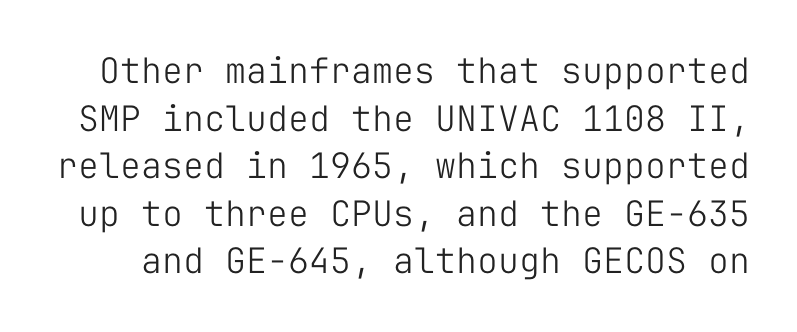
{"serif": "no", "italic": "no", "bold": "no", "weight": "light", "width": "normal", "stroke_contrast": "low", "x_height": "medium", "monospaced": "yes", "underline": "no", "line_spacing": "normal", "line_spacing_ratio": 1.36, "letter_spacing": "normal", "letter_spacing_em": 0.0, "glyph_px": 35}
